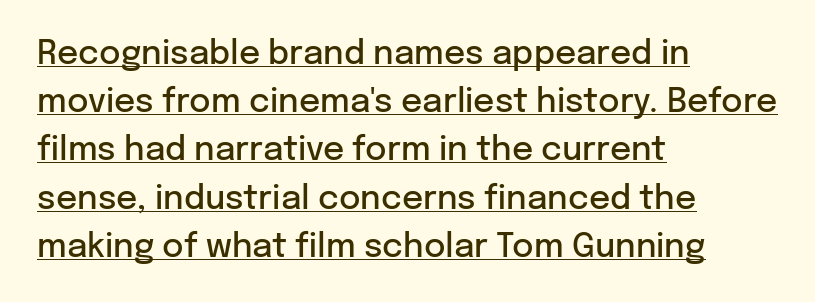
The image shows 33 px semibold sans-serif type, upright; set left-aligned, normal line spacing (1.46x), normal letter spacing, underlined; low stroke contrast and a medium x-height.
